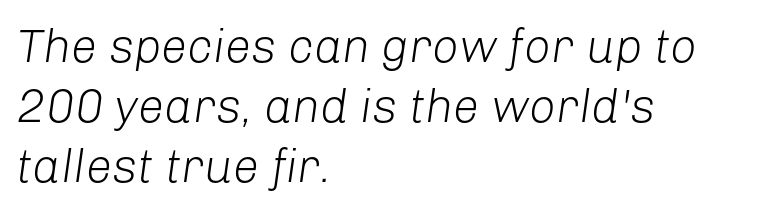
Q: Is the text bold? A: No.
Q: Is the text italic (slanted)? A: Yes, it leans right by about 8 degrees.
Q: Is the text underlined? A: No.
Q: How is the paragraph aligned? A: Left-aligned.
Q: Is the spacing between letters normal or unusually wide? A: Normal.
Q: Is the spacing between lines tight, normal or loose? A: Normal.
Q: Width (condensed, normal, or wide)? A: Normal.
Q: Stroke contrast? A: Low.
Q: x-height? A: Medium.
Q: Monospaced? A: No.
